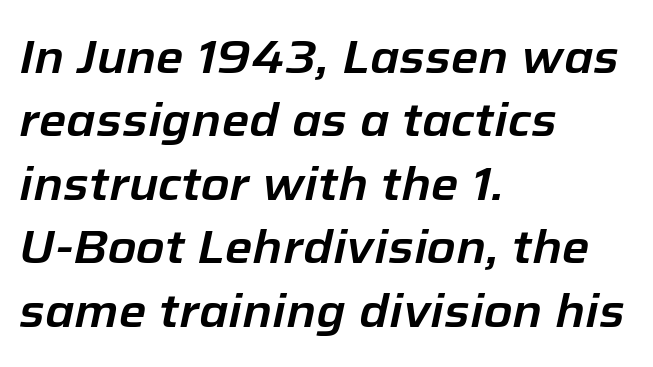
Reading down the block, your eye returns to a fixed left position each line. Nobody drew a line under any word here. In terms of letterspacing, this is plain default setting. Looks like regular typesetting: each glyph gets only the width it needs.
